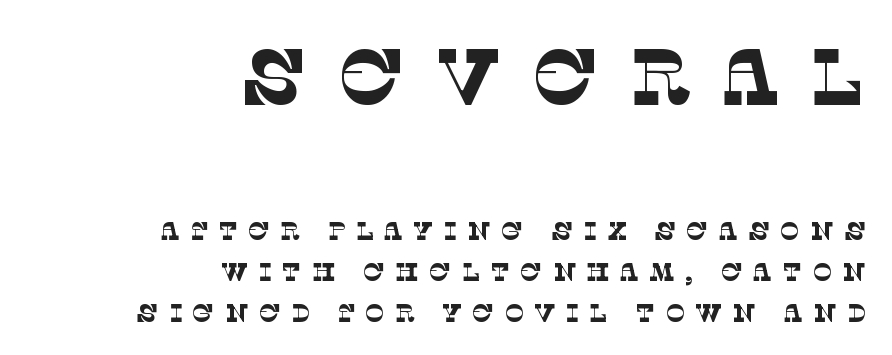
The image shows 79 px thin serif type; set right-aligned, normal line spacing (1.58x), unusually wide letter spacing (+0.38 em), not underlined; the first (top) block is 3.04x larger; low stroke contrast and a large x-height.
